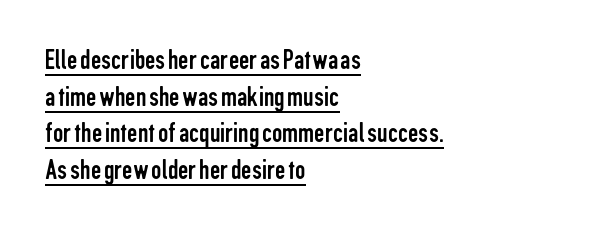
The image shows 29 px regular-weight, condensed sans-serif type, upright; set left-aligned, normal line spacing (1.26x), normal letter spacing, underlined; low stroke contrast and a medium x-height.
